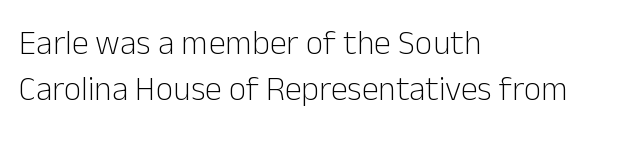
Q: Is the text bold? A: No.
Q: Is the text italic (slanted)? A: No, it is upright.
Q: Is the typeface a serif or a sans-serif typeface? A: Sans-serif.
Q: Is the text underlined? A: No.
Q: How is the paragraph aligned? A: Left-aligned.
Q: Is the spacing between letters normal or unusually wide? A: Normal.
Q: Is the spacing between lines tight, normal or loose? A: Normal.
Q: Width (condensed, normal, or wide)? A: Normal.
Q: Stroke contrast? A: Low.
Q: x-height? A: Medium.
Q: Monospaced? A: No.
